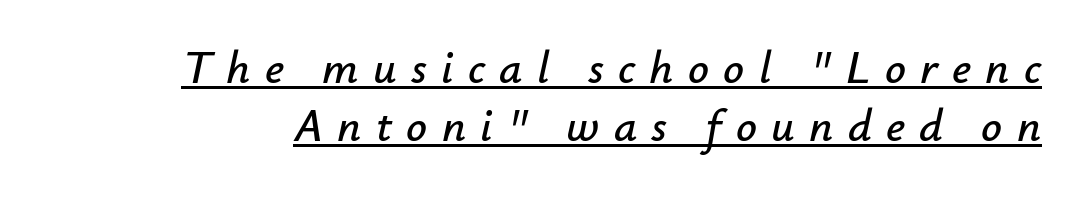
Q: Is the text italic (slanted)? A: Yes, it leans right by about 12 degrees.
Q: Is the text underlined? A: Yes.
Q: Is the spacing between letters normal or unusually wide? A: Unusually wide.
Q: Is the spacing between lines tight, normal or loose? A: Normal.
Q: Width (condensed, normal, or wide)? A: Normal.
Q: Stroke contrast? A: Low.
Q: x-height? A: Small.
Q: Monospaced? A: No.
